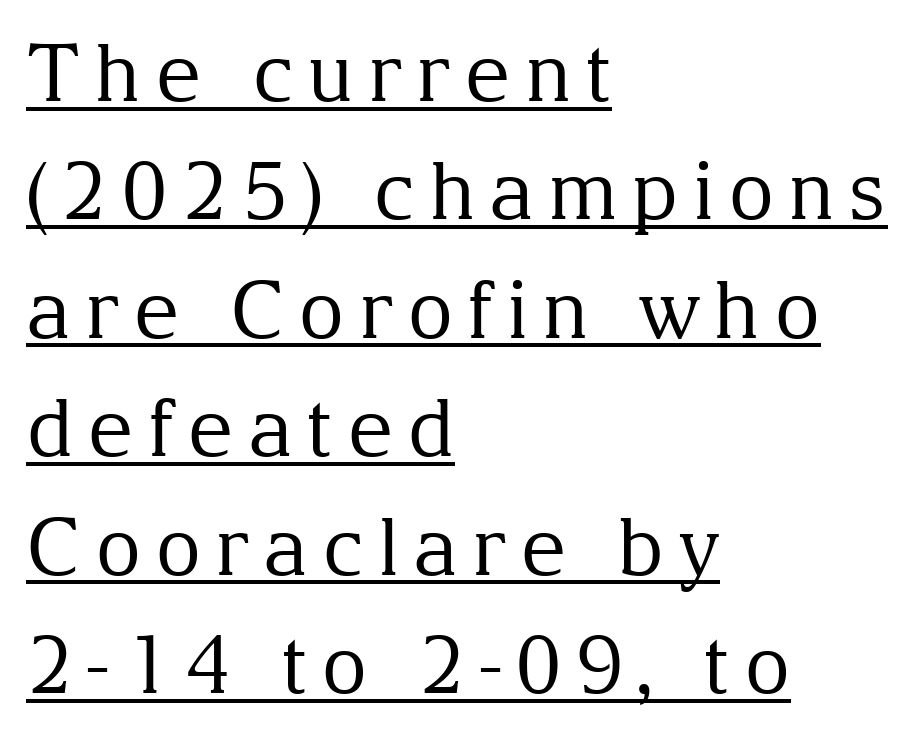
{"serif": "yes", "italic": "no", "bold": "no", "weight": "regular", "width": "normal", "stroke_contrast": "medium", "x_height": "medium", "monospaced": "no", "underline": "yes", "align": "left", "line_spacing": "normal", "line_spacing_ratio": 1.48, "glyph_px": 80}
